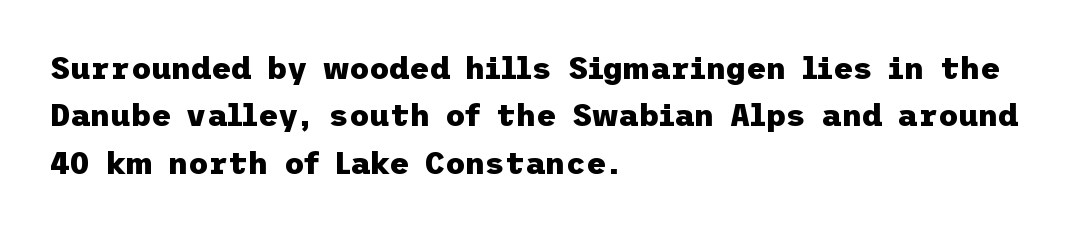
{"serif": "no", "italic": "no", "bold": "yes", "weight": "heavy", "width": "normal", "stroke_contrast": "low", "x_height": "medium", "underline": "no", "align": "left", "line_spacing": "normal", "line_spacing_ratio": 1.53, "letter_spacing": "normal", "letter_spacing_em": 0.0, "glyph_px": 31}
